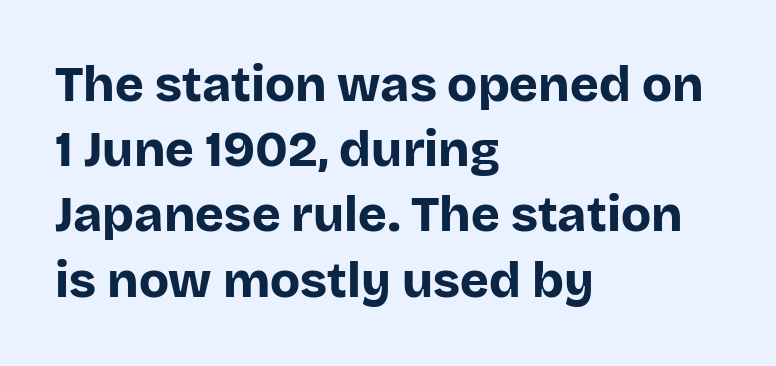
The image shows 49 px bold sans-serif type, upright; set left-aligned, normal line spacing (1.33x), normal letter spacing, not underlined; low stroke contrast and a large x-height.
